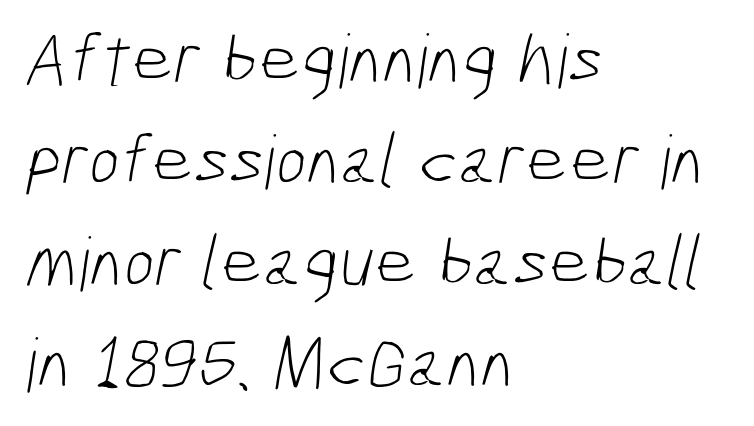
Bare-footed words on every line. Regular leading. Caption: multi-line text, flush left, ragged right. A typesetter would call this proportional, since set widths differ per character.
